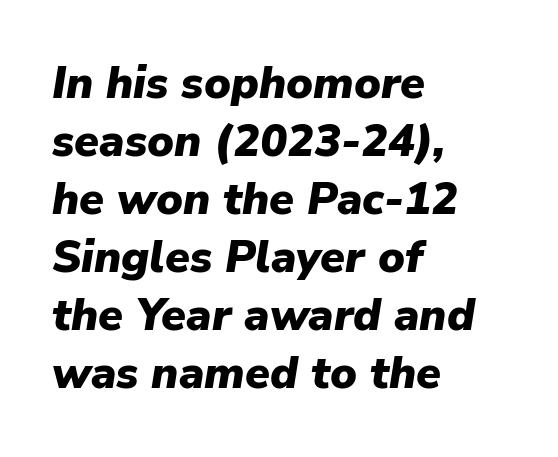
The image shows 45 px heavy type, italic (leaning right); set left-aligned, normal line spacing (1.29x), normal letter spacing, not underlined; low stroke contrast and a medium x-height.
